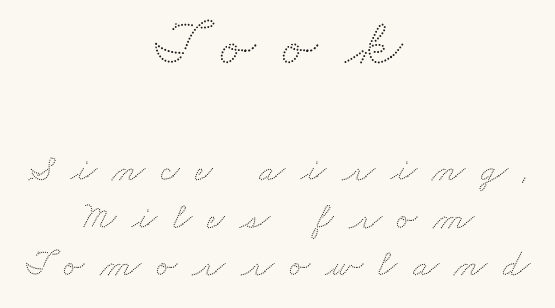
The image shows 66 px wide type; set centered, normal line spacing (1.25x), unusually wide letter spacing (+0.41 em), not underlined; the first (top) block is 1.74x larger; low stroke contrast and a small x-height.
